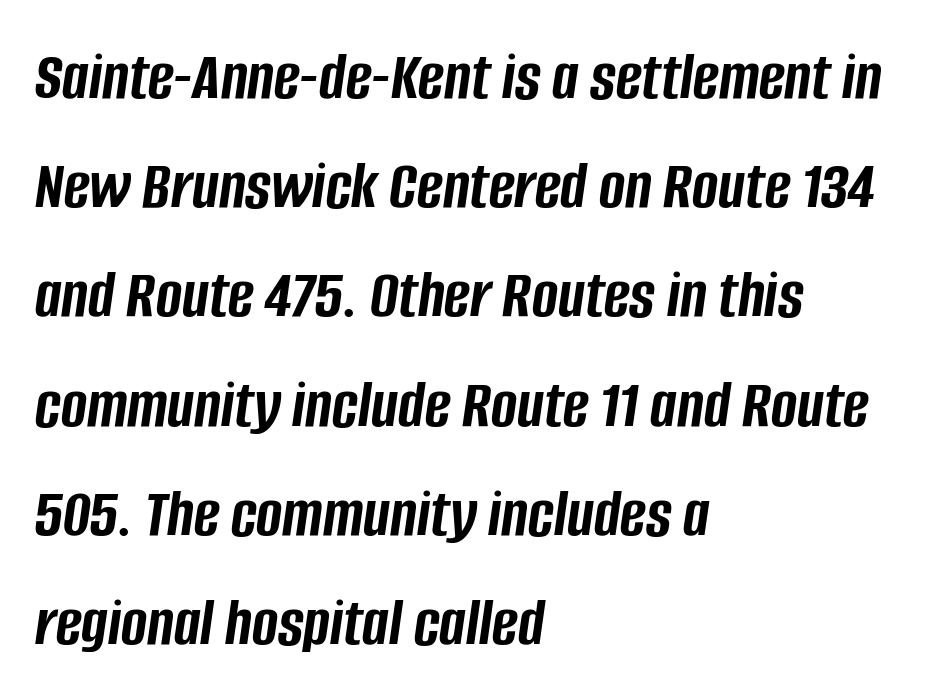
{"italic": "yes", "lean": "right", "slant_degrees": 8, "bold": "yes", "weight": "semibold", "width": "condensed", "stroke_contrast": "low", "x_height": "large", "monospaced": "no", "underline": "no", "align": "left", "line_spacing": "normal", "line_spacing_ratio": 1.56, "letter_spacing": "normal", "letter_spacing_em": 0.0, "glyph_px": 70}
